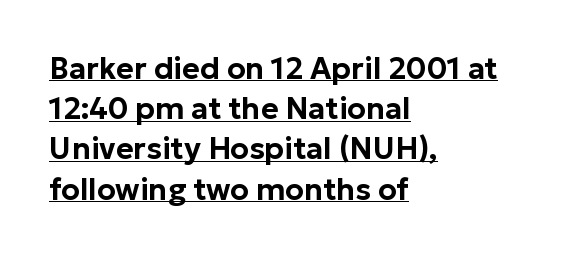
Q: Is the text italic (slanted)? A: No, it is upright.
Q: Is the typeface a serif or a sans-serif typeface? A: Sans-serif.
Q: Is the text underlined? A: Yes.
Q: How is the paragraph aligned? A: Left-aligned.
Q: Is the spacing between letters normal or unusually wide? A: Normal.
Q: Is the spacing between lines tight, normal or loose? A: Normal.
Q: Width (condensed, normal, or wide)? A: Normal.
Q: Stroke contrast? A: Low.
Q: x-height? A: Medium.
Q: Monospaced? A: No.
